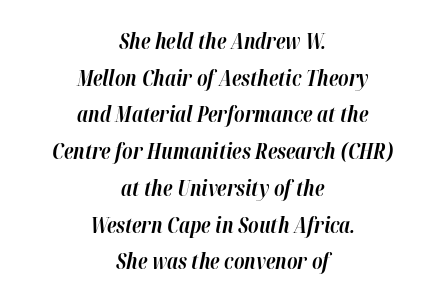
These lines keep a tight, regular rhythm from letter to letter. Weight: bold. Words float on clear page, feet unadorned. Short and long lines alike share a common midpoint.
